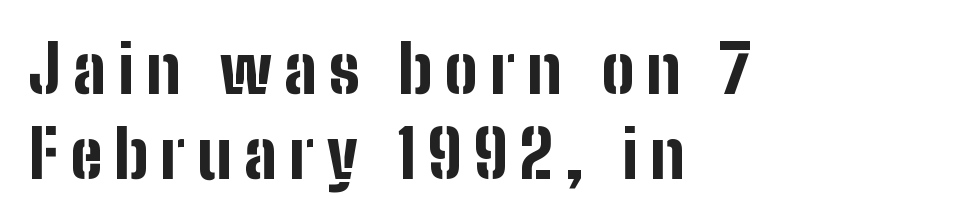
Q: Is the text bold? A: Yes.
Q: Is the text italic (slanted)? A: No, it is upright.
Q: Is the typeface a serif or a sans-serif typeface? A: Sans-serif.
Q: Is the text underlined? A: No.
Q: How is the paragraph aligned? A: Left-aligned.
Q: Is the spacing between lines tight, normal or loose? A: Normal.
Q: Width (condensed, normal, or wide)? A: Condensed.
Q: Stroke contrast? A: Low.
Q: x-height? A: Medium.
Q: Monospaced? A: No.
